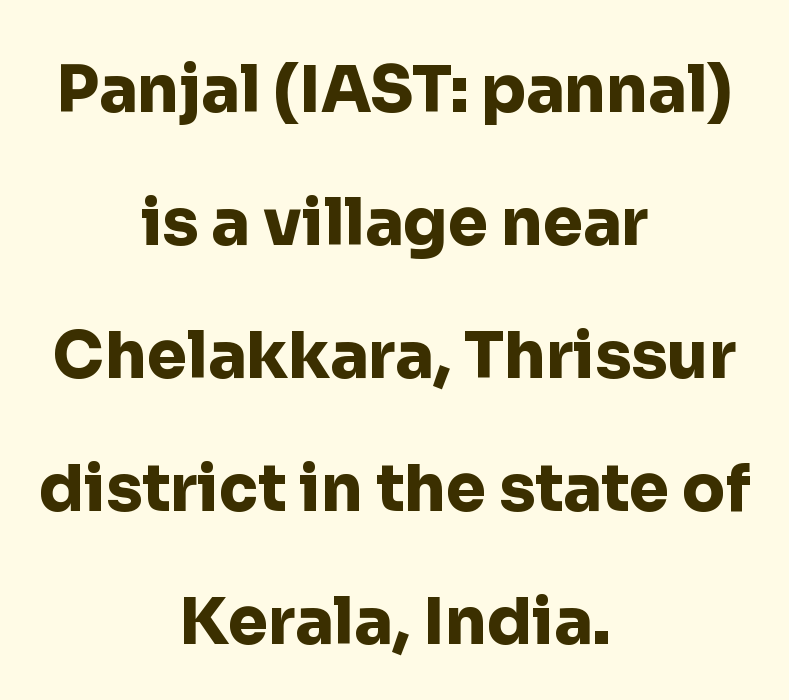
{"serif": "no", "italic": "no", "bold": "yes", "weight": "heavy", "width": "normal", "stroke_contrast": "low", "x_height": "medium", "monospaced": "no", "underline": "no", "align": "center", "line_spacing": "loose", "line_spacing_ratio": 2.08, "letter_spacing": "normal", "letter_spacing_em": 0.0, "glyph_px": 64}
